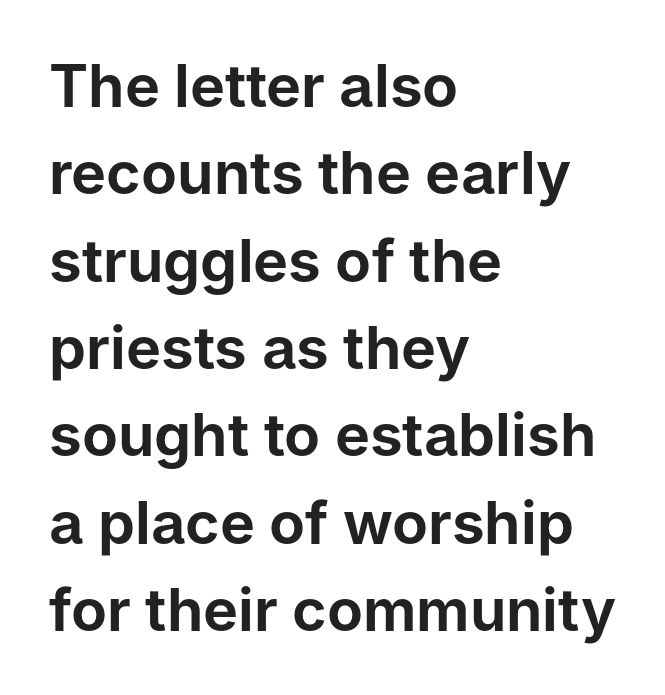
The image shows 59 px sans-serif type, upright; set left-aligned, normal line spacing (1.48x), normal letter spacing, not underlined; low stroke contrast and a medium x-height.
